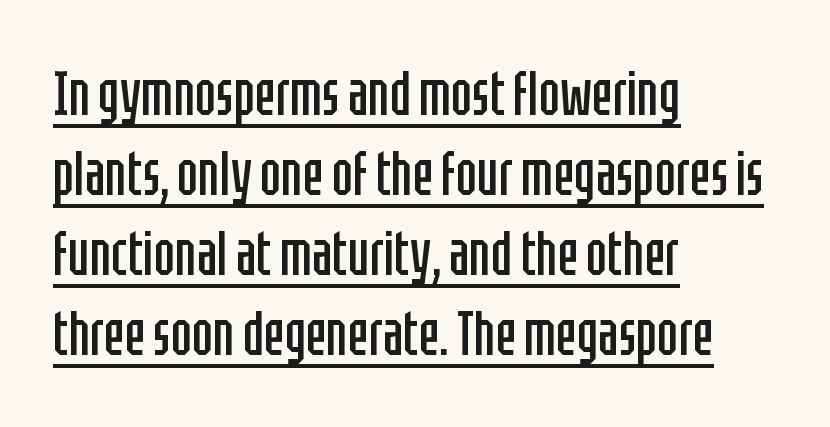
Q: Is the text bold? A: No.
Q: Is the text italic (slanted)? A: No, it is upright.
Q: Is the typeface a serif or a sans-serif typeface? A: Sans-serif.
Q: Is the text underlined? A: Yes.
Q: How is the paragraph aligned? A: Left-aligned.
Q: Is the spacing between letters normal or unusually wide? A: Normal.
Q: Is the spacing between lines tight, normal or loose? A: Normal.
Q: Width (condensed, normal, or wide)? A: Condensed.
Q: Stroke contrast? A: Low.
Q: x-height? A: Large.
Q: Monospaced? A: No.
